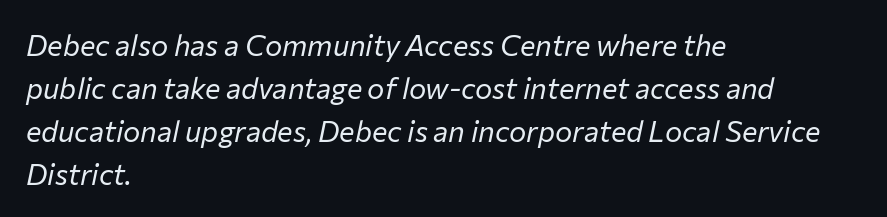
The image shows 29 px regular-weight type, italic (leaning right); set left-aligned, normal line spacing (1.48x), normal letter spacing, not underlined; low stroke contrast and a medium x-height.
